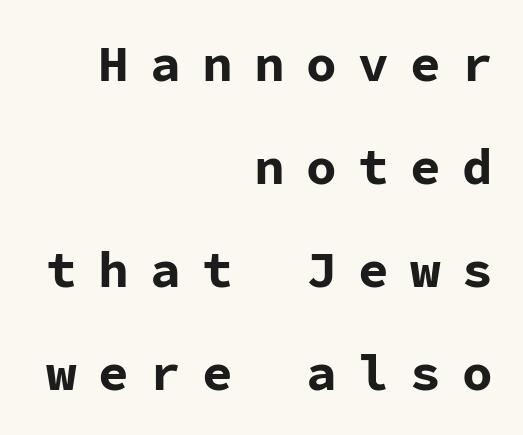
The image shows 51 px bold sans-serif type, upright, monospaced; set right-aligned, loose line spacing (2.02x), unusually wide letter spacing (+0.42 em), not underlined; low stroke contrast and a medium x-height.
